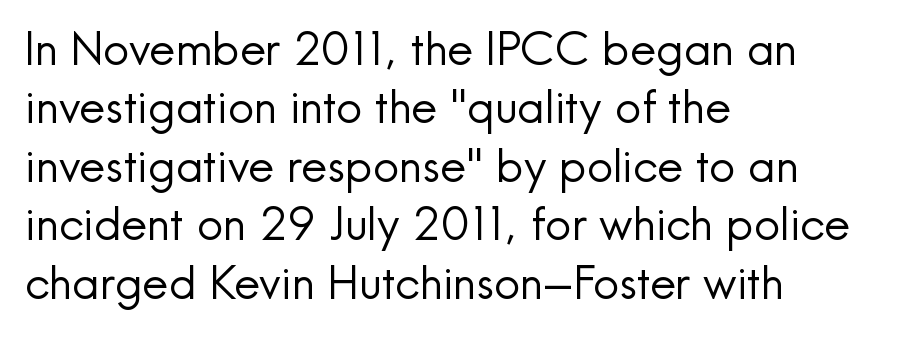
Nothing unusual about the tracking: characters are spaced as the font intends. Has an underline been added? It has not. The passage shown is typed in a proportional face where columns would drift. Upright lettering throughout. Vertical stems look standard width or narrower in stroke. These lines are composed in type without serifs.
